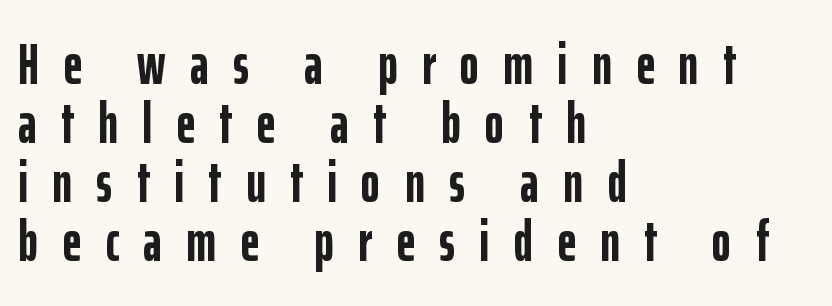
{"serif": "no", "italic": "no", "bold": "yes", "weight": "semibold", "width": "condensed", "stroke_contrast": "low", "x_height": "medium", "monospaced": "no", "underline": "no", "align": "left", "line_spacing": "tight", "line_spacing_ratio": 1.02, "letter_spacing": "wide", "letter_spacing_em": 0.42, "glyph_px": 58}
